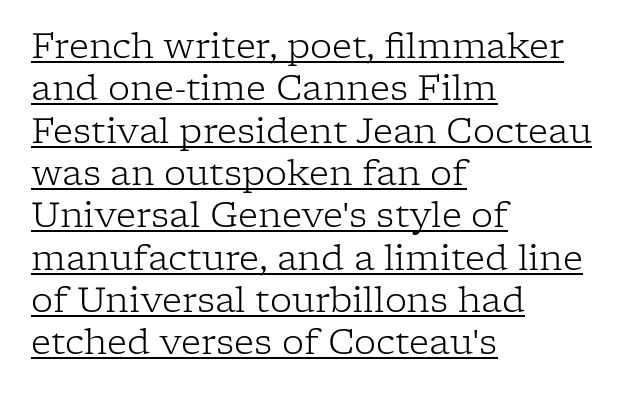
Q: Is the text bold? A: No.
Q: Is the text italic (slanted)? A: No, it is upright.
Q: Is the typeface a serif or a sans-serif typeface? A: Serif.
Q: Is the text underlined? A: Yes.
Q: How is the paragraph aligned? A: Left-aligned.
Q: Is the spacing between letters normal or unusually wide? A: Normal.
Q: Width (condensed, normal, or wide)? A: Normal.
Q: Stroke contrast? A: Low.
Q: x-height? A: Medium.
Q: Monospaced? A: No.
